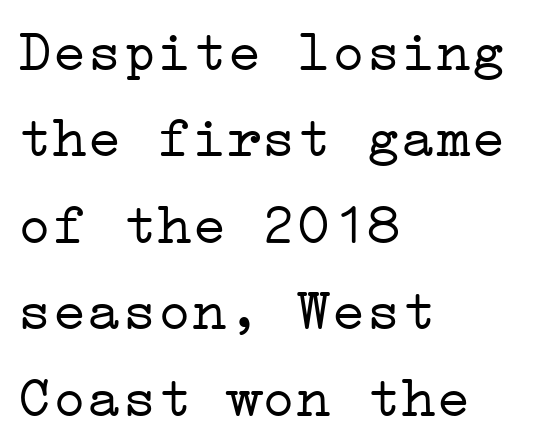
The image shows 58 px light, wide serif type, upright; set left-aligned, normal line spacing (1.49x), normal letter spacing, not underlined; low stroke contrast and a medium x-height.
